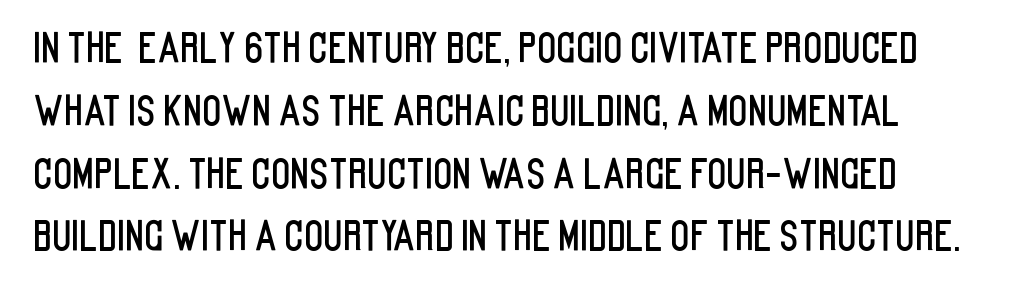
{"serif": "no", "italic": "no", "width": "condensed", "stroke_contrast": "low", "x_height": "large", "monospaced": "no", "underline": "no", "align": "left", "line_spacing": "normal", "line_spacing_ratio": 1.57, "letter_spacing": "normal", "letter_spacing_em": 0.0, "glyph_px": 40}
